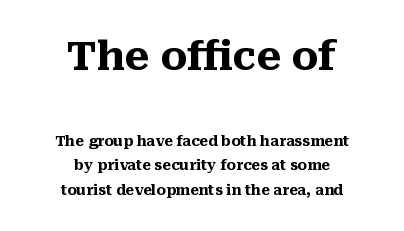
Q: Is the text bold? A: Yes.
Q: Is the text italic (slanted)? A: No, it is upright.
Q: Is the typeface a serif or a sans-serif typeface? A: Serif.
Q: Is the text underlined? A: No.
Q: How is the paragraph aligned? A: Centered.
Q: Is the spacing between letters normal or unusually wide? A: Normal.
Q: Which block of text is set in a larger size, the first (top) or the second (bottom)? A: The first (top) one.
Q: Width (condensed, normal, or wide)? A: Normal.
Q: Stroke contrast? A: Medium.
Q: x-height? A: Medium.
Q: Monospaced? A: No.
